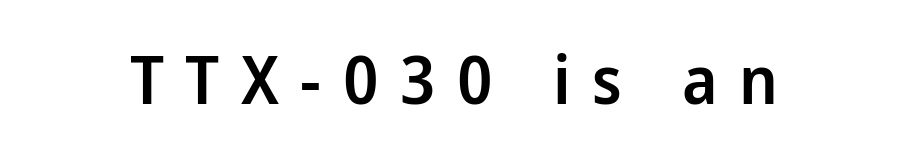
{"serif": "no", "italic": "no", "bold": "semi", "weight": "semibold", "width": "normal", "stroke_contrast": "low", "x_height": "medium", "monospaced": "no", "underline": "no", "letter_spacing": "wide", "letter_spacing_em": 0.32, "glyph_px": 67}
